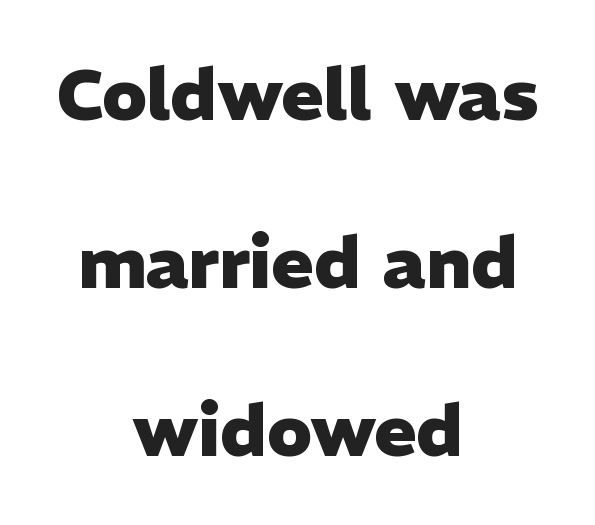
This sample uses an upright cut, with every glyph sitting square on the baseline. The rendering shows plain stroke endings on the letterforms — a sans-serif design. A student would call this center alignment; a typographer would say set centered. The specimen omits any rule beneath the text block's lines. As a designer I'd log this as weight 700, bold. Spacing verdict: proportional, widths tailored to each character.
